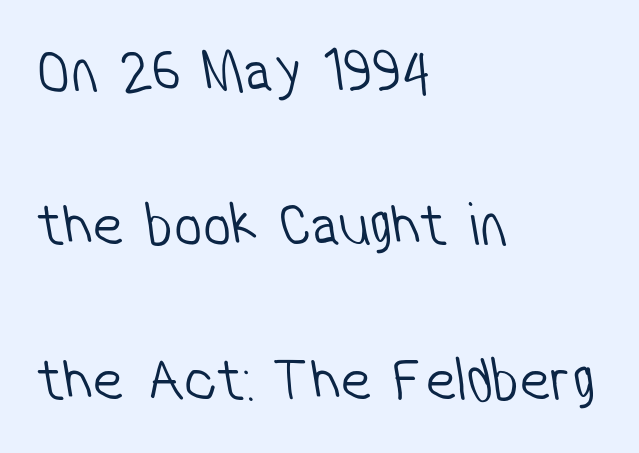
The typesetting does not lean heavy: it is not bold. The face used here is a sans, in the tradition of grotesques and geometrics. Bare-footed words on every line. Default kerning and tracking; the words read as compact shapes. This sample has the flowing, uneven cadence of proportional lettering.
